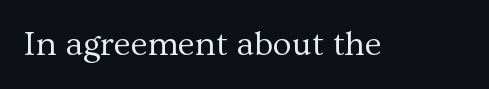
Letters have the restrained weight of plain body copy at most. Bare-footed words on every line. Standard letterfit; no display-style spreading of the glyphs. Do the characters align in a grid? No, the font is proportional. If you drew a line through each stem, it would be perfectly vertical. Serifs: yes, visible at the terminals of the letterforms.
